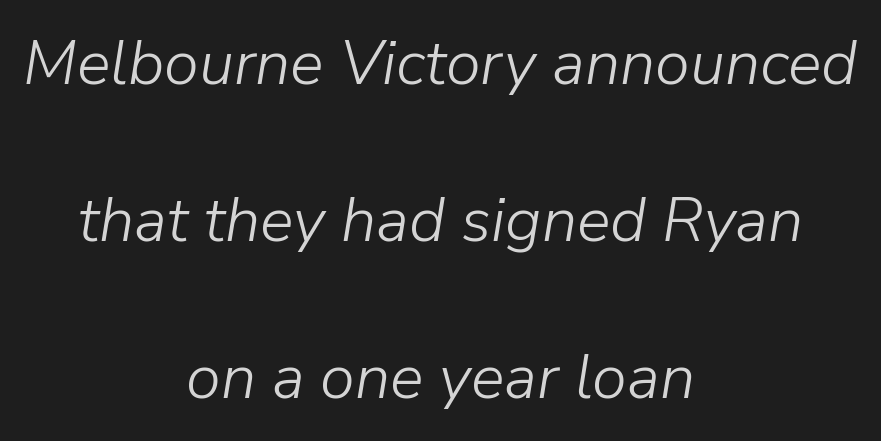
Q: Is the text bold? A: No.
Q: Is the text italic (slanted)? A: Yes, it leans right by about 9 degrees.
Q: Is the text underlined? A: No.
Q: How is the paragraph aligned? A: Centered.
Q: Is the spacing between letters normal or unusually wide? A: Normal.
Q: Is the spacing between lines tight, normal or loose? A: Loose.
Q: Width (condensed, normal, or wide)? A: Normal.
Q: Stroke contrast? A: Low.
Q: x-height? A: Medium.
Q: Monospaced? A: No.
